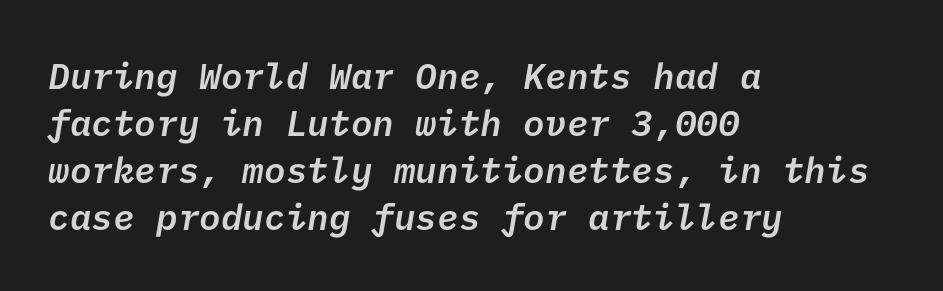
Q: Is the text bold? A: Semi-bold.
Q: Is the typeface a serif or a sans-serif typeface? A: Sans-serif.
Q: Is the text underlined? A: No.
Q: How is the paragraph aligned? A: Left-aligned.
Q: Is the spacing between letters normal or unusually wide? A: Normal.
Q: Is the spacing between lines tight, normal or loose? A: Normal.
Q: Width (condensed, normal, or wide)? A: Normal.
Q: Stroke contrast? A: Low.
Q: x-height? A: Medium.
